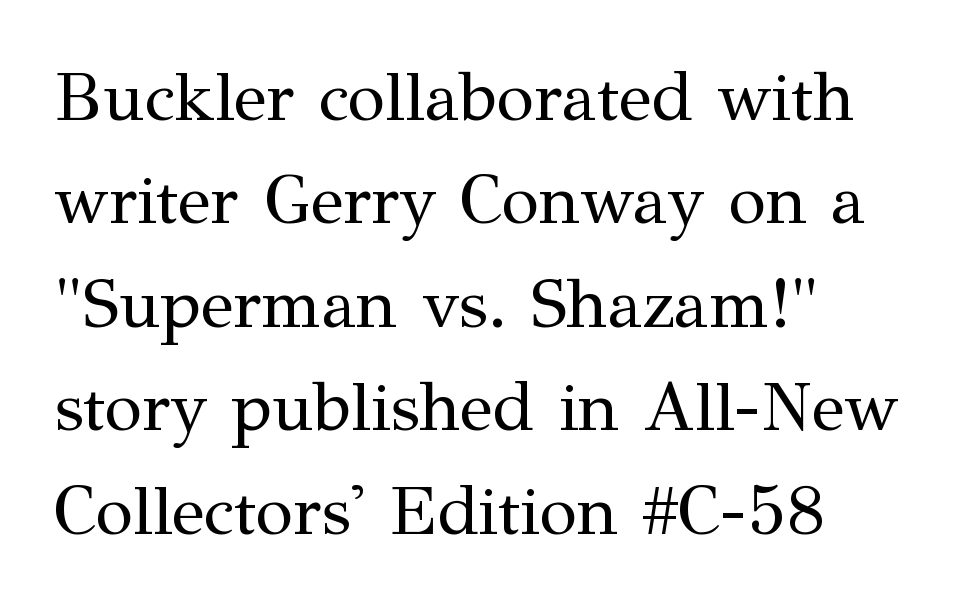
{"serif": "yes", "italic": "no", "bold": "no", "weight": "regular", "width": "normal", "stroke_contrast": "medium", "x_height": "medium", "monospaced": "no", "underline": "no", "align": "left", "line_spacing": "normal", "line_spacing_ratio": 1.5, "letter_spacing": "normal", "letter_spacing_em": 0.0, "glyph_px": 69}
